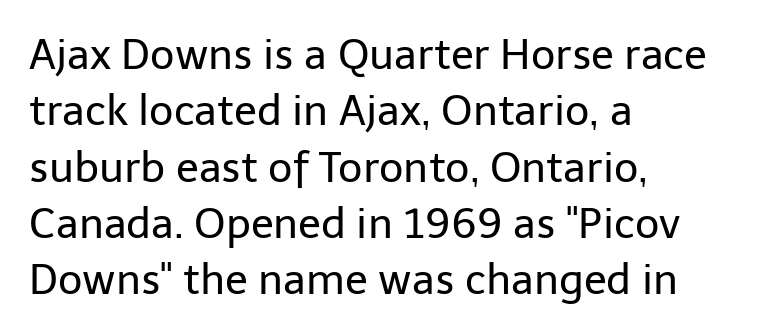
{"serif": "no", "italic": "no", "bold": "no", "weight": "regular", "width": "normal", "stroke_contrast": "low", "x_height": "medium", "monospaced": "no", "underline": "no", "align": "left", "line_spacing": "normal", "line_spacing_ratio": 1.34, "letter_spacing": "normal", "letter_spacing_em": 0.0, "glyph_px": 42}
